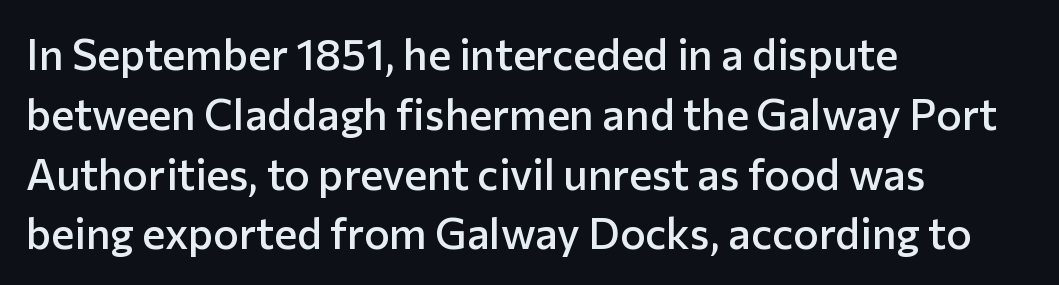
{"serif": "no", "italic": "no", "bold": "semi", "weight": "semibold", "width": "normal", "stroke_contrast": "low", "x_height": "medium", "monospaced": "no", "underline": "no", "align": "left", "line_spacing": "normal", "line_spacing_ratio": 1.39, "letter_spacing": "normal", "letter_spacing_em": 0.0, "glyph_px": 43}
